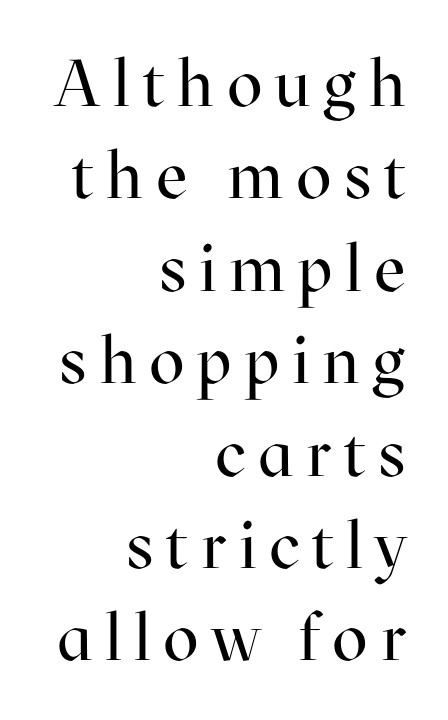
{"serif": "yes", "italic": "no", "bold": "no", "weight": "regular", "width": "normal", "stroke_contrast": "high", "x_height": "medium", "monospaced": "no", "underline": "no", "align": "right", "line_spacing": "normal", "line_spacing_ratio": 1.4, "glyph_px": 66}
